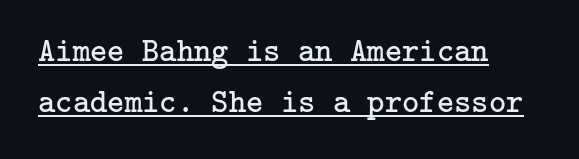
Notice how the passage keeps a crisp vertical edge on the left only. A continuous stroke trails under the words, as in a hyperlink. No italicization has been applied; the sample stays upright. Inter-character spacing is left at the font's built-in metrics. A quiet, ordinary-to-light weight characterises the typeface. This sample uses a serif face.
